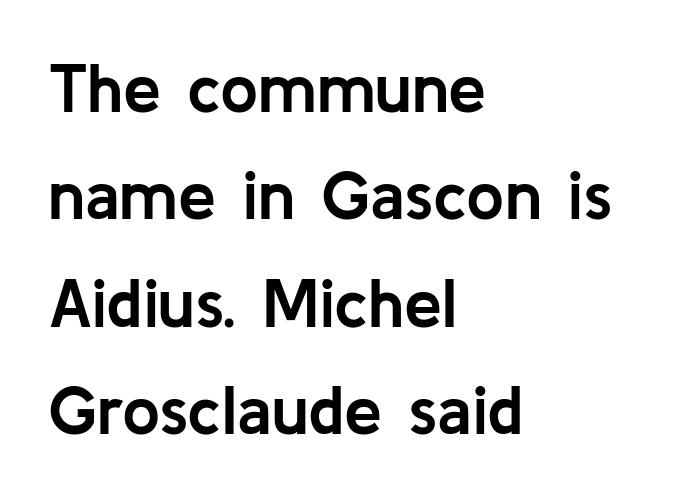
{"serif": "no", "italic": "no", "bold": "yes", "weight": "semibold", "width": "normal", "stroke_contrast": "low", "x_height": "medium", "monospaced": "no", "underline": "no", "align": "left", "line_spacing": "normal", "line_spacing_ratio": 1.58, "letter_spacing": "normal", "letter_spacing_em": 0.0, "glyph_px": 68}
